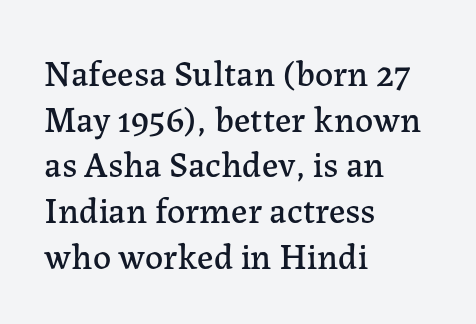
Q: Is the text italic (slanted)? A: No, it is upright.
Q: Is the typeface a serif or a sans-serif typeface? A: Serif.
Q: Is the text underlined? A: No.
Q: How is the paragraph aligned? A: Left-aligned.
Q: Is the spacing between letters normal or unusually wide? A: Normal.
Q: Is the spacing between lines tight, normal or loose? A: Normal.
Q: Width (condensed, normal, or wide)? A: Normal.
Q: Stroke contrast? A: Low.
Q: x-height? A: Medium.
Q: Monospaced? A: No.
